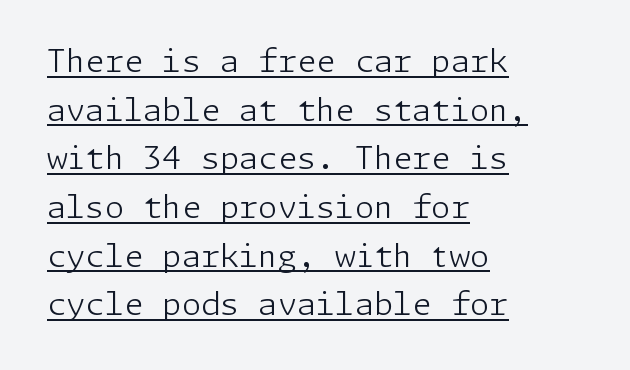
Every stem runs plumb, perpendicular to the baseline. Is there much room between lines? A standard amount, neither cramped nor airy. I'd call this a sans setting — the letters go barefoot. Emphasis is given by a line drawn under the lettering. Is the stroke heavy? The answer is a plain regular-or-lighter.
